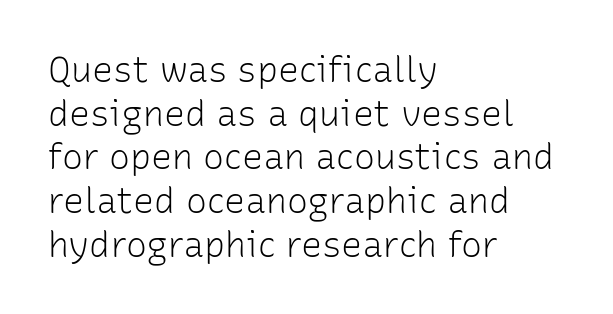
The typeface has the unassuming heft of standard copy or less. Caption: standard tracking, unaltered. A typesetter would label this face a sans. The letters stand upright; this is a roman face.
